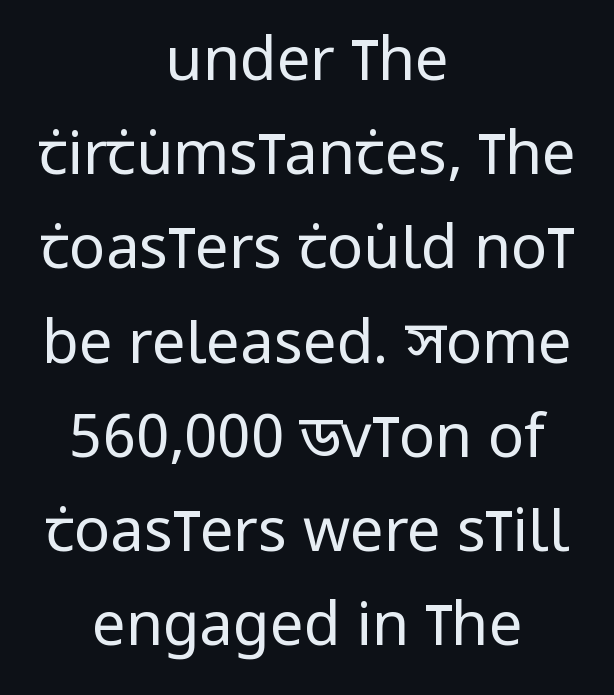
Q: Is the text bold? A: No.
Q: Is the text italic (slanted)? A: No, it is upright.
Q: Is the typeface a serif or a sans-serif typeface? A: Sans-serif.
Q: Is the text underlined? A: No.
Q: How is the paragraph aligned? A: Centered.
Q: Is the spacing between letters normal or unusually wide? A: Normal.
Q: Is the spacing between lines tight, normal or loose? A: Normal.
Q: Width (condensed, normal, or wide)? A: Condensed.
Q: Stroke contrast? A: Low.
Q: x-height? A: Large.
Q: Monospaced? A: No.
